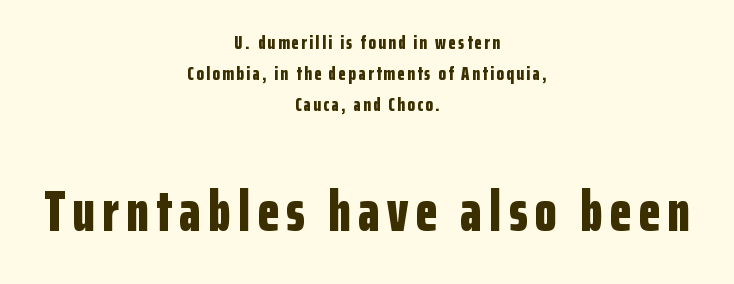
The image shows 57 px bold, condensed sans-serif type, upright; set centered, normal line spacing (1.63x), not underlined; the second (bottom) block is 3.0x larger; low stroke contrast and a medium x-height.
